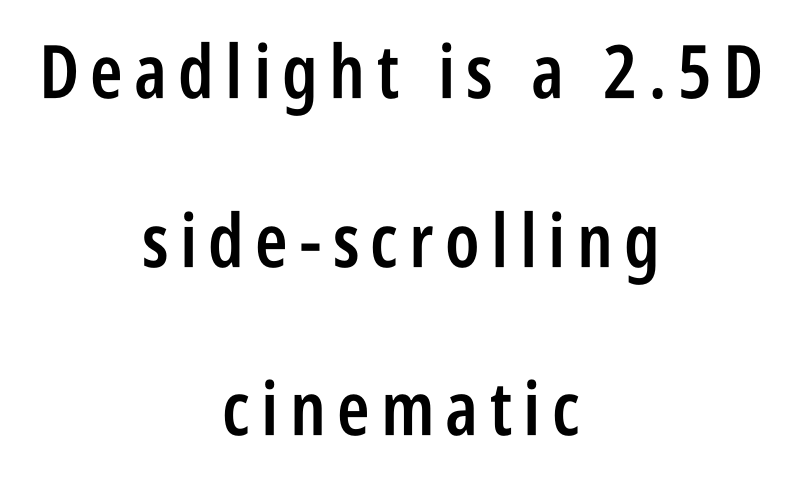
{"serif": "no", "italic": "no", "bold": "semi", "weight": "semibold", "width": "condensed", "stroke_contrast": "low", "x_height": "large", "monospaced": "no", "underline": "no", "align": "center", "line_spacing": "loose", "line_spacing_ratio": 2.28, "glyph_px": 74}
